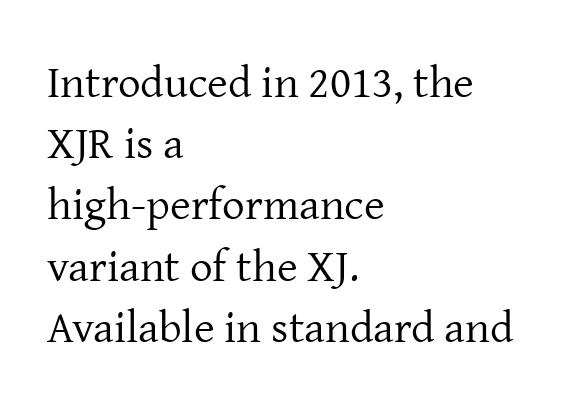
{"serif": "yes", "italic": "no", "bold": "no", "weight": "regular", "width": "normal", "stroke_contrast": "low", "x_height": "medium", "monospaced": "no", "underline": "no", "align": "left", "line_spacing": "normal", "line_spacing_ratio": 1.36, "letter_spacing": "normal", "letter_spacing_em": 0.0, "glyph_px": 45}
